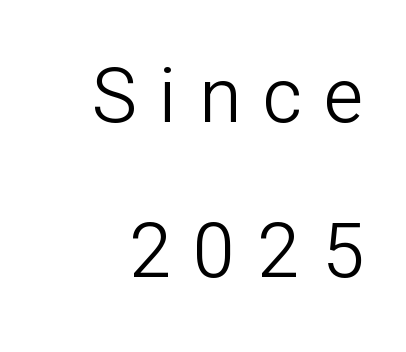
Q: Is the text bold? A: No.
Q: Is the text italic (slanted)? A: No, it is upright.
Q: Is the typeface a serif or a sans-serif typeface? A: Sans-serif.
Q: Is the text underlined? A: No.
Q: How is the paragraph aligned? A: Right-aligned.
Q: Is the spacing between letters normal or unusually wide? A: Unusually wide.
Q: Is the spacing between lines tight, normal or loose? A: Loose.
Q: Width (condensed, normal, or wide)? A: Normal.
Q: Stroke contrast? A: Low.
Q: x-height? A: Medium.
Q: Monospaced? A: No.
